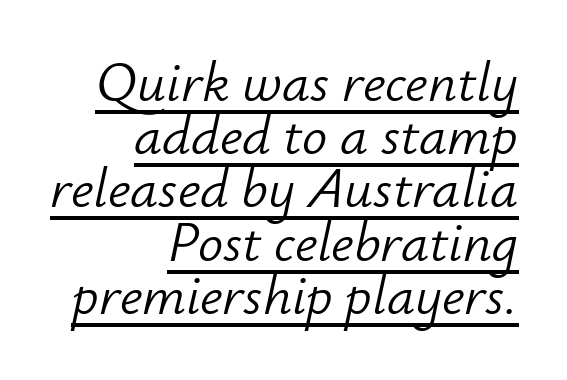
Q: Is the text bold? A: No.
Q: Is the text italic (slanted)? A: Yes, it leans right by about 12 degrees.
Q: Is the text underlined? A: Yes.
Q: How is the paragraph aligned? A: Right-aligned.
Q: Is the spacing between letters normal or unusually wide? A: Normal.
Q: Is the spacing between lines tight, normal or loose? A: Tight.
Q: Width (condensed, normal, or wide)? A: Normal.
Q: Stroke contrast? A: Low.
Q: x-height? A: Small.
Q: Monospaced? A: No.
